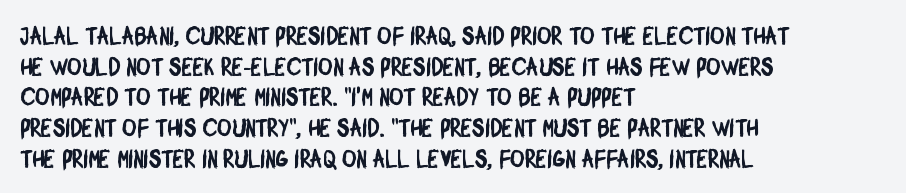
These lines keep a tight, regular rhythm from letter to letter. Only glyphs here, with clear space below each row. All the whitespace from short lines collects on the right.
